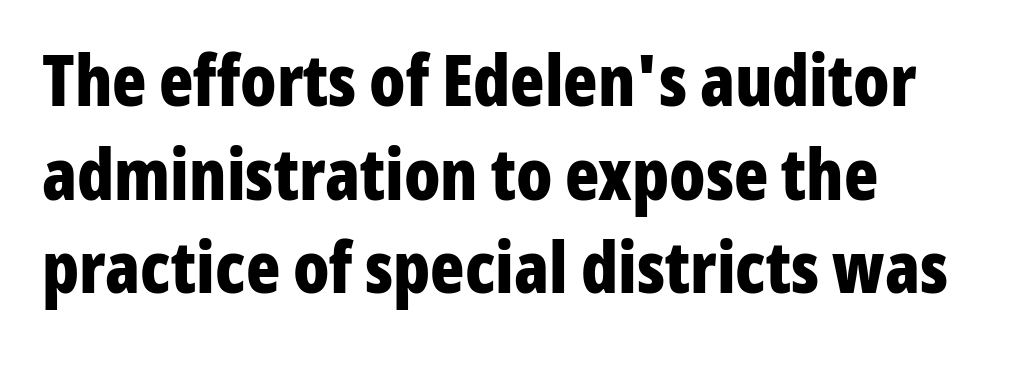
{"serif": "no", "italic": "no", "bold": "yes", "weight": "bold", "width": "condensed", "stroke_contrast": "low", "x_height": "medium", "monospaced": "no", "underline": "no", "align": "left", "line_spacing": "normal", "line_spacing_ratio": 1.32, "letter_spacing": "normal", "letter_spacing_em": 0.0, "glyph_px": 71}
